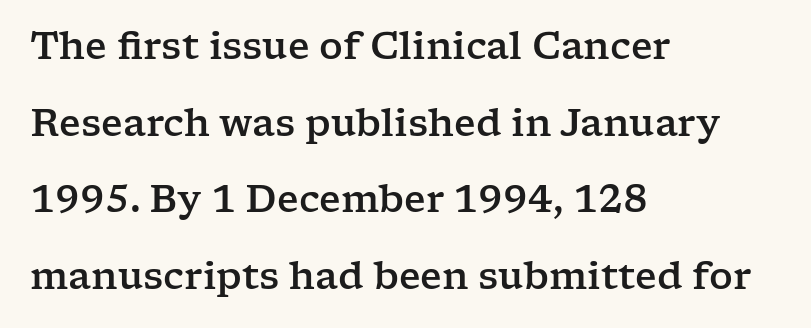
Honestly, the rows look like they've been pulled way apart. This sample uses plain, unmodified letter spacing. Type style note: has serifs. Looks like regular typesetting: each glyph gets only the width it needs.
